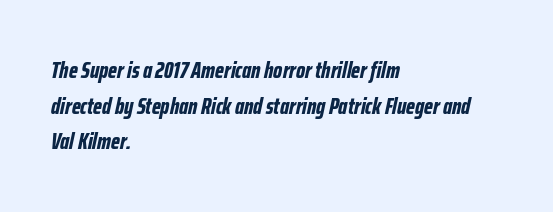
Tracking value appears to be zero — textbook default spacing. Casual observation: everything's shoved over to the left. In terms of leading, this rendering sits right in the middle. An italicized treatment has been applied to the whole sample.
